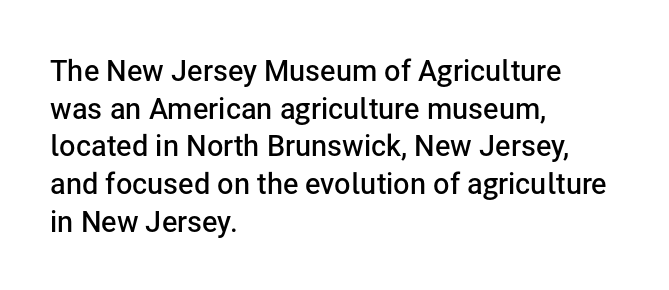
{"serif": "no", "italic": "no", "bold": "semi", "weight": "semibold", "width": "normal", "stroke_contrast": "low", "x_height": "medium", "monospaced": "no", "underline": "no", "align": "left", "line_spacing": "normal", "line_spacing_ratio": 1.3, "letter_spacing": "normal", "letter_spacing_em": 0.0, "glyph_px": 29}
